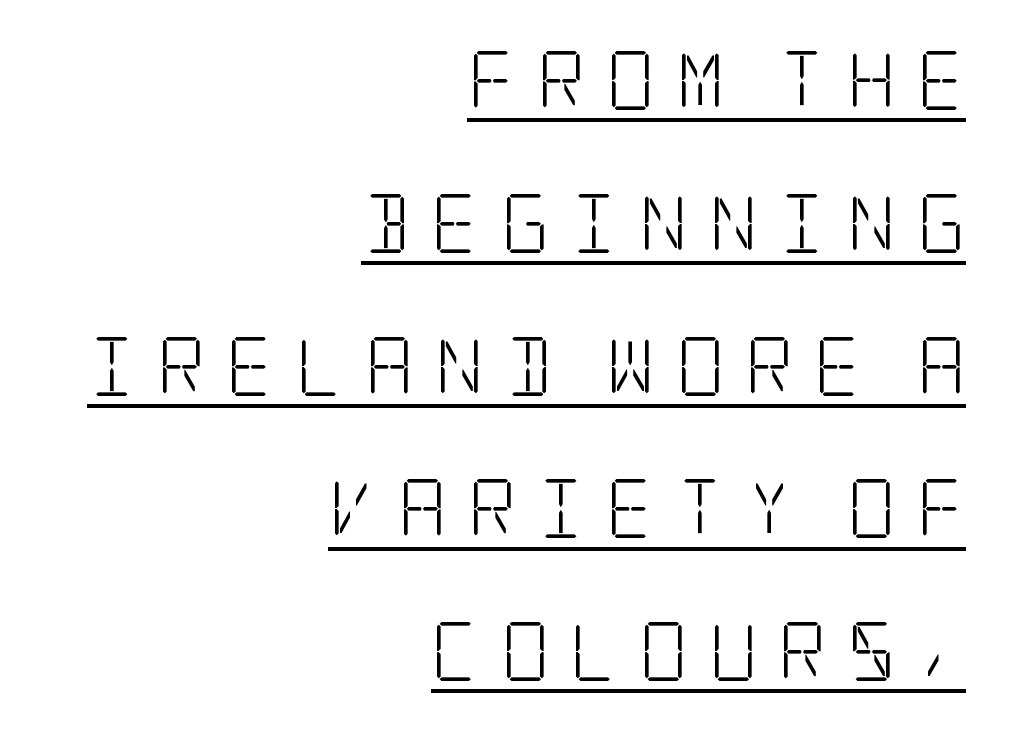
Q: Is the text bold? A: No.
Q: Is the text italic (slanted)? A: No, it is upright.
Q: Is the typeface a serif or a sans-serif typeface? A: Serif.
Q: Is the text underlined? A: Yes.
Q: How is the paragraph aligned? A: Right-aligned.
Q: Is the spacing between letters normal or unusually wide? A: Unusually wide.
Q: Is the spacing between lines tight, normal or loose? A: Loose.
Q: Width (condensed, normal, or wide)? A: Condensed.
Q: Stroke contrast? A: Low.
Q: x-height? A: Large.
